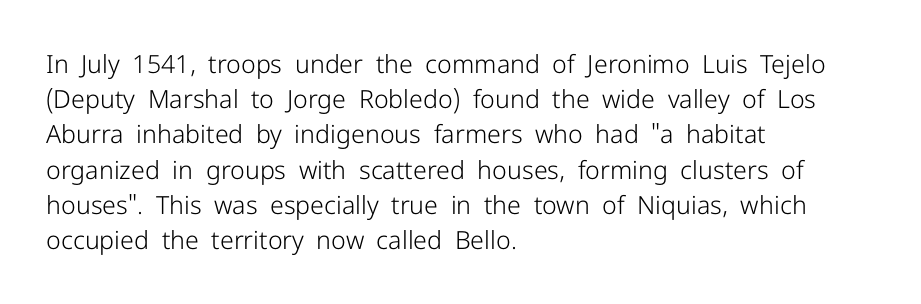
The image shows 25 px text type, upright; set left-aligned, normal line spacing (1.41x), normal letter spacing, not underlined.
